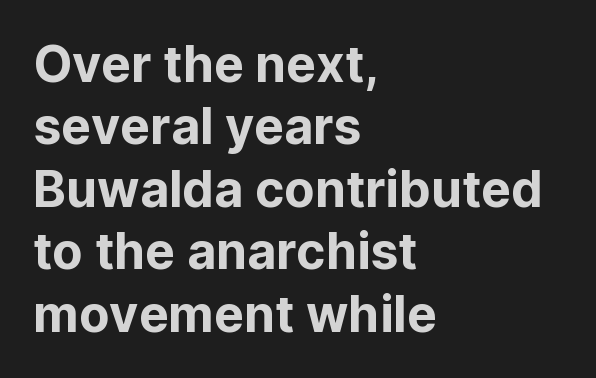
Q: Is the text italic (slanted)? A: No, it is upright.
Q: Is the typeface a serif or a sans-serif typeface? A: Sans-serif.
Q: Is the text underlined? A: No.
Q: How is the paragraph aligned? A: Left-aligned.
Q: Is the spacing between letters normal or unusually wide? A: Normal.
Q: Is the spacing between lines tight, normal or loose? A: Normal.
Q: Width (condensed, normal, or wide)? A: Normal.
Q: Stroke contrast? A: Low.
Q: x-height? A: Medium.
Q: Monospaced? A: No.
